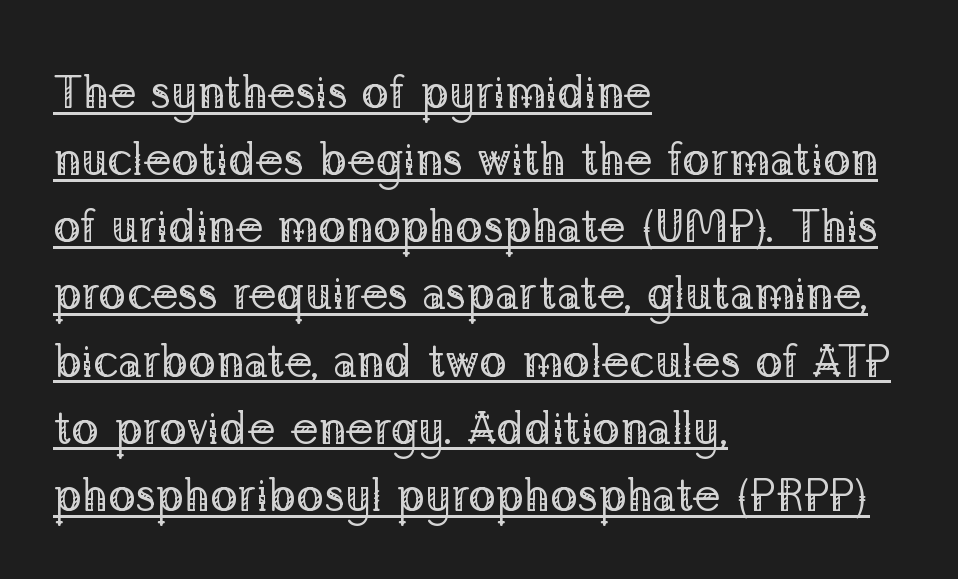
The image shows 46 px regular-weight serif type, upright; set left-aligned, normal line spacing (1.46x), normal letter spacing, underlined; low stroke contrast and a medium x-height.
